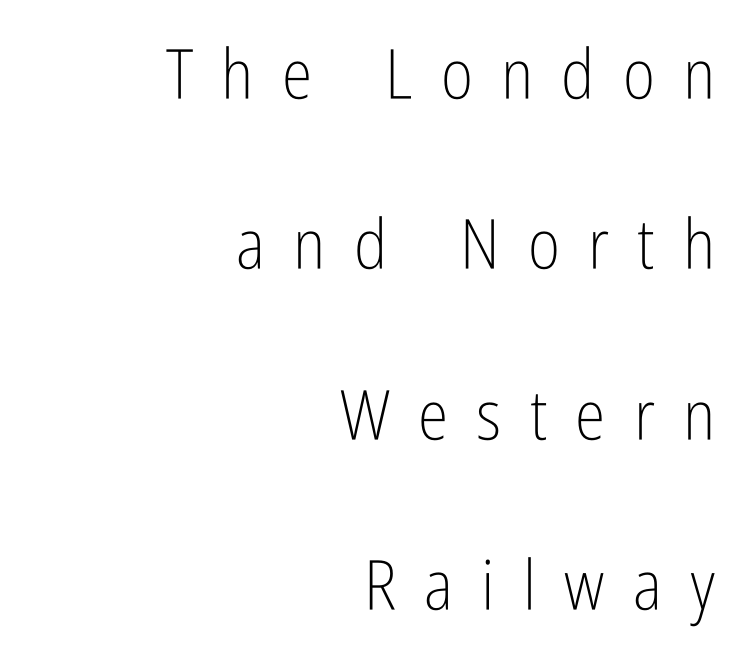
Q: Is the text bold? A: No.
Q: Is the text italic (slanted)? A: No, it is upright.
Q: Is the typeface a serif or a sans-serif typeface? A: Sans-serif.
Q: Is the text underlined? A: No.
Q: How is the paragraph aligned? A: Right-aligned.
Q: Is the spacing between letters normal or unusually wide? A: Unusually wide.
Q: Is the spacing between lines tight, normal or loose? A: Loose.
Q: Width (condensed, normal, or wide)? A: Condensed.
Q: Stroke contrast? A: Low.
Q: x-height? A: Medium.
Q: Monospaced? A: No.
